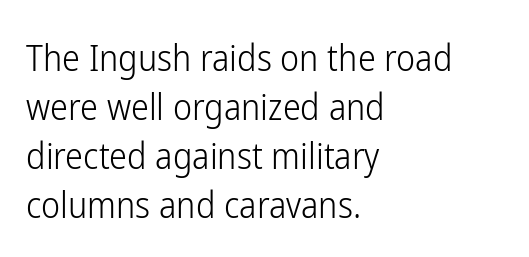
{"serif": "no", "italic": "no", "bold": "no", "weight": "light", "width": "condensed", "stroke_contrast": "low", "x_height": "medium", "monospaced": "no", "underline": "no", "align": "left", "line_spacing": "normal", "line_spacing_ratio": 1.36, "letter_spacing": "normal", "letter_spacing_em": 0.0, "glyph_px": 36}
